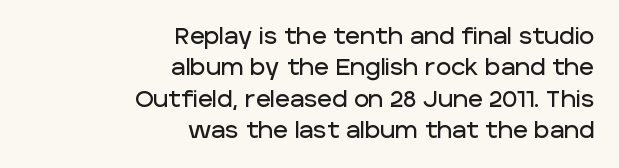
The image shows 23 px text type, upright; set right-aligned, normal line spacing (1.36x), normal letter spacing, not underlined.
